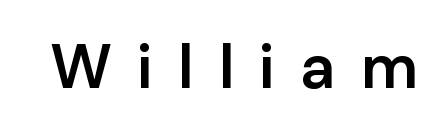
{"serif": "no", "italic": "no", "bold": "semi", "weight": "semibold", "width": "normal", "stroke_contrast": "low", "x_height": "medium", "monospaced": "no", "underline": "no", "letter_spacing": "wide", "letter_spacing_em": 0.4, "glyph_px": 62}
